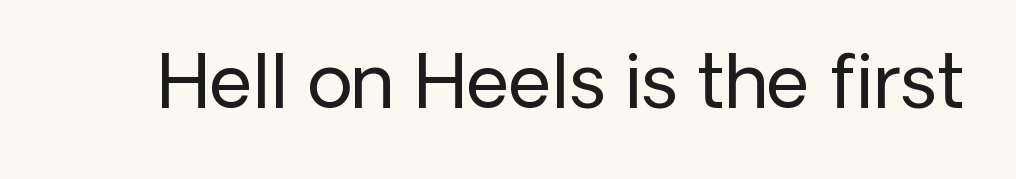
You can tell it's not italic because the verticals are truly vertical. Caption: standard tracking, unaltered. Type style note: lacks serifs. Beneath every word, the page is bare. Vertical stems look standard width or narrower in stroke. Think of a printed novel: that variable character pitch is what you see here.
